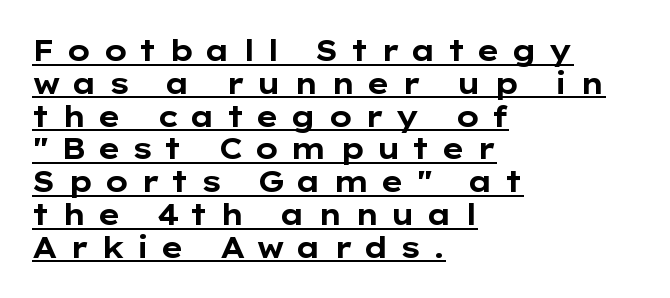
The letters advance in unequal steps, a hallmark of proportional type. In terms of posture, this sample is upright. This rendering uses left alignment, leaving the right contour irregular. A rule runs beneath these lines of type.
